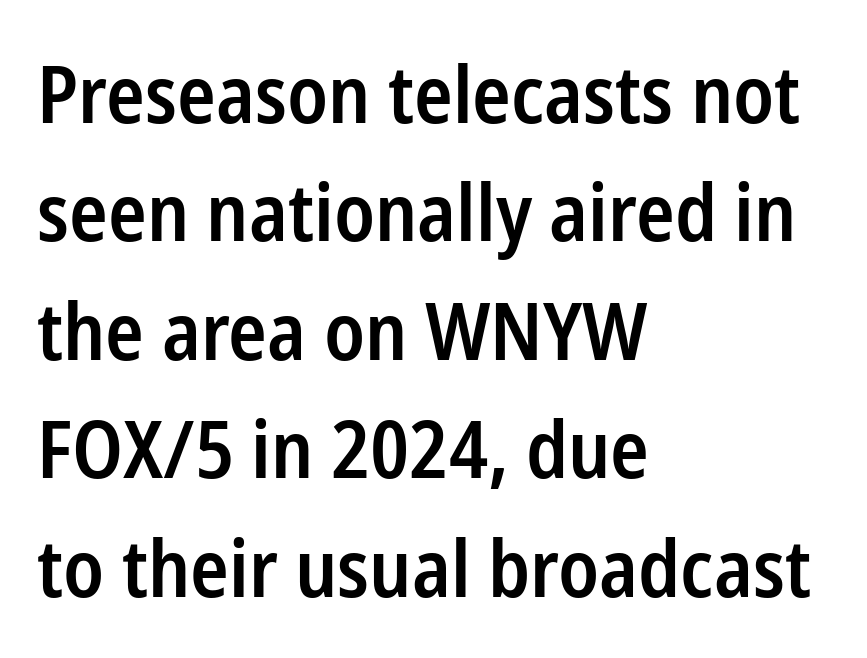
{"serif": "no", "italic": "no", "bold": "semi", "weight": "semibold", "width": "condensed", "stroke_contrast": "low", "x_height": "medium", "monospaced": "no", "underline": "no", "align": "left", "line_spacing": "normal", "line_spacing_ratio": 1.48, "letter_spacing": "normal", "letter_spacing_em": 0.0, "glyph_px": 80}
